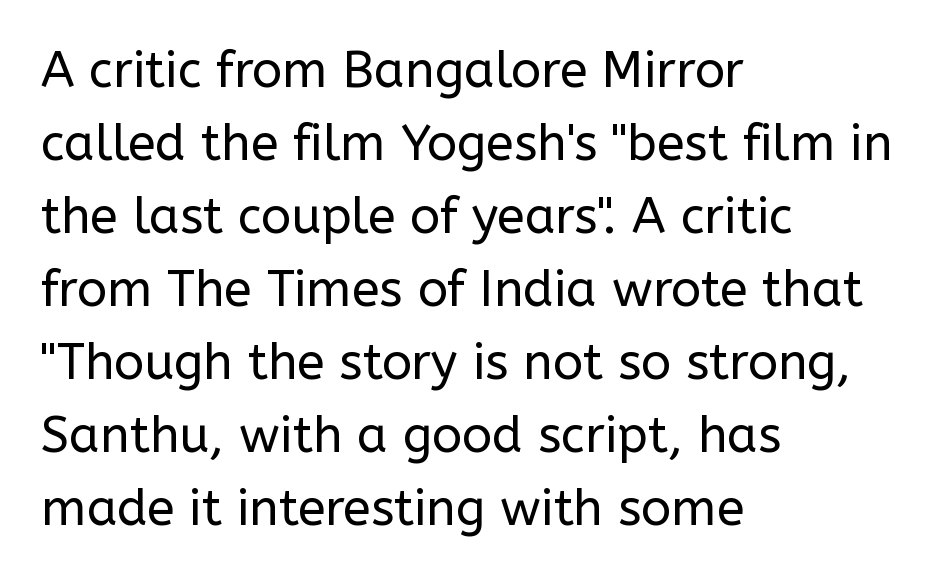
The lettering holds an erect, upright posture throughout. The rag falls on the right side of this text block. Does the type have serifs? No, each stem ends abruptly. Think of a printed novel: that variable character pitch is what you see here. Unbolded letterforms with no extra heft. Clear beneath every line of the passage.
